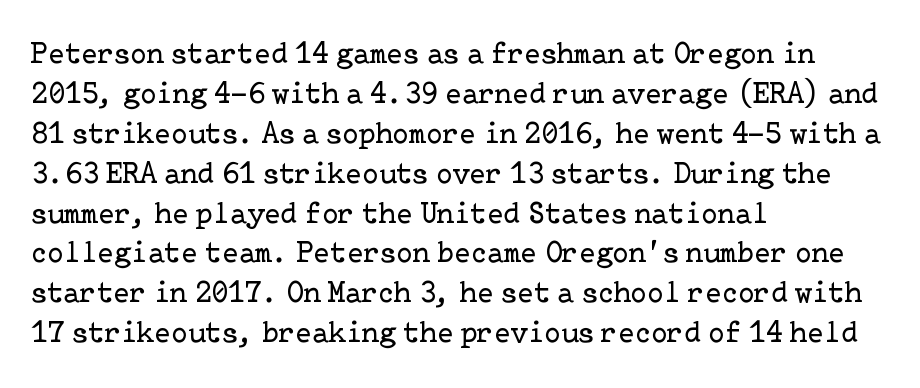
{"serif": "yes", "italic": "no", "bold": "no", "weight": "regular", "width": "normal", "stroke_contrast": "low", "x_height": "medium", "underline": "no", "align": "left", "line_spacing": "normal", "line_spacing_ratio": 1.33, "letter_spacing": "normal", "letter_spacing_em": 0.0, "glyph_px": 30}
